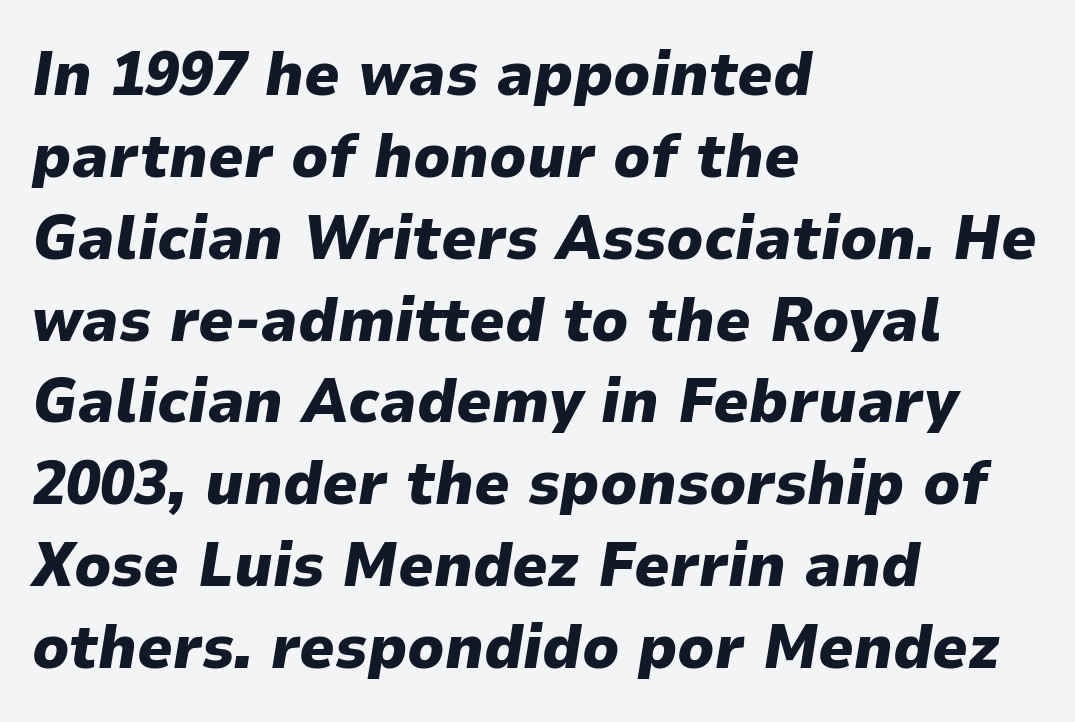
Q: Is the text bold? A: Yes.
Q: Is the text italic (slanted)? A: Yes, it leans right by about 9 degrees.
Q: Is the text underlined? A: No.
Q: How is the paragraph aligned? A: Left-aligned.
Q: Is the spacing between letters normal or unusually wide? A: Normal.
Q: Is the spacing between lines tight, normal or loose? A: Normal.
Q: Width (condensed, normal, or wide)? A: Normal.
Q: Stroke contrast? A: Low.
Q: x-height? A: Medium.
Q: Monospaced? A: No.
